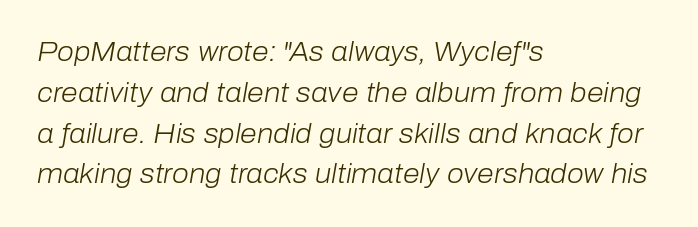
The font's italic variant was chosen for this text. Descenders hang freely into open space. What stands out about the letter spacing? Nothing — it is the standard amount. The rendering uses a moderate line-height, typical for paragraphs. Reading down the block, your eye returns to a fixed left position each line.
